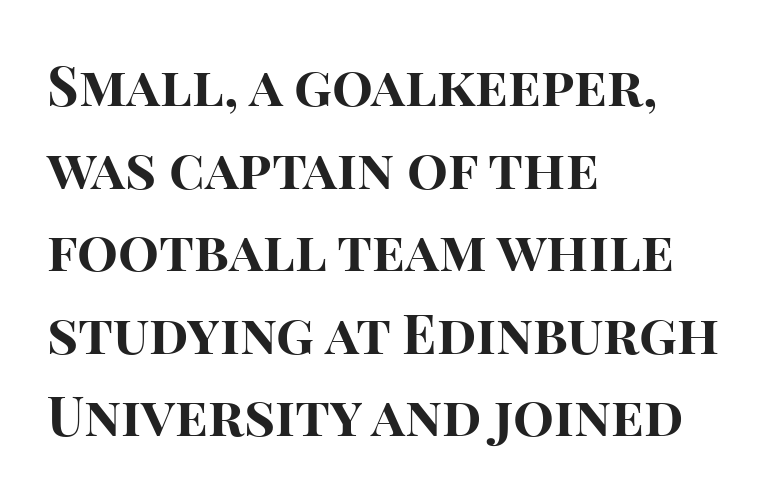
{"serif": "no", "italic": "no", "bold": "yes", "weight": "bold", "width": "normal", "stroke_contrast": "high", "x_height": "large", "monospaced": "no", "underline": "no", "align": "left", "line_spacing": "normal", "line_spacing_ratio": 1.53, "letter_spacing": "normal", "letter_spacing_em": 0.0, "glyph_px": 54}
